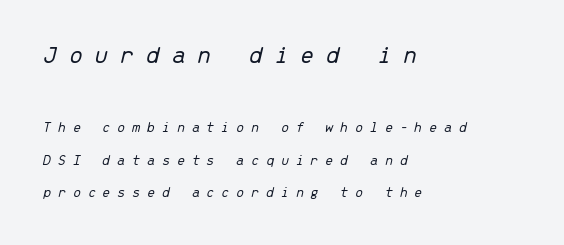
{"italic": "yes", "lean": "right", "slant_degrees": 13, "bold": "no", "underline": "no", "align": "left", "line_spacing": "loose", "line_spacing_ratio": 2.17, "letter_spacing": "wide", "letter_spacing_em": 0.43, "larger_block": "first", "size_ratio": 1.73, "glyph_px": 26}
